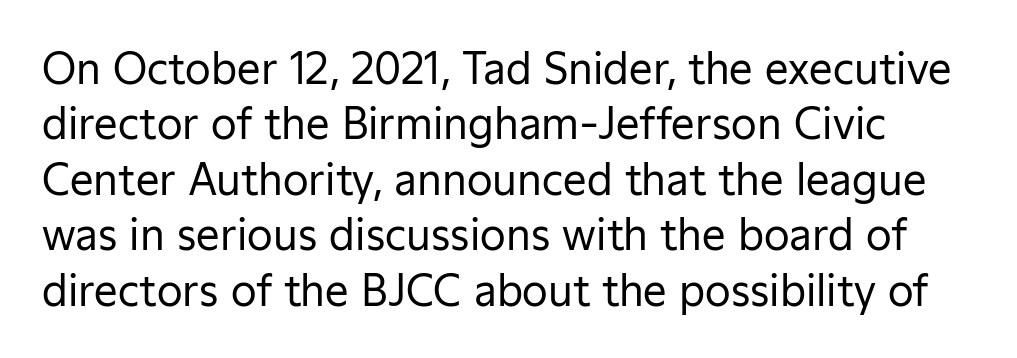
Q: Is the text bold? A: No.
Q: Is the text italic (slanted)? A: No, it is upright.
Q: Is the typeface a serif or a sans-serif typeface? A: Sans-serif.
Q: Is the text underlined? A: No.
Q: Is the spacing between letters normal or unusually wide? A: Normal.
Q: Is the spacing between lines tight, normal or loose? A: Normal.
Q: Width (condensed, normal, or wide)? A: Normal.
Q: Stroke contrast? A: Low.
Q: x-height? A: Medium.
Q: Monospaced? A: No.
